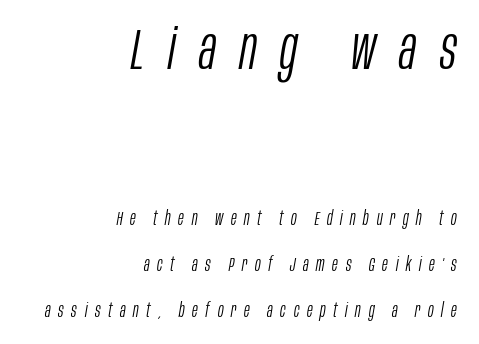
The words here are not underlined. The paragraph has a hard right edge and a soft left edge. Note the varied advance widths — an 'i' is clearly narrower than an 'm'. These lines have a slow, spaced-out rhythm from letter to letter. The font's italic variant was chosen for this text.
